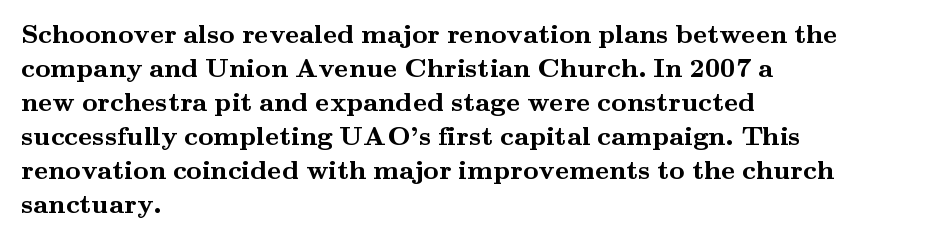
The image shows 27 px bold type, upright; set left-aligned, normal line spacing (1.26x), normal letter spacing, not underlined.
